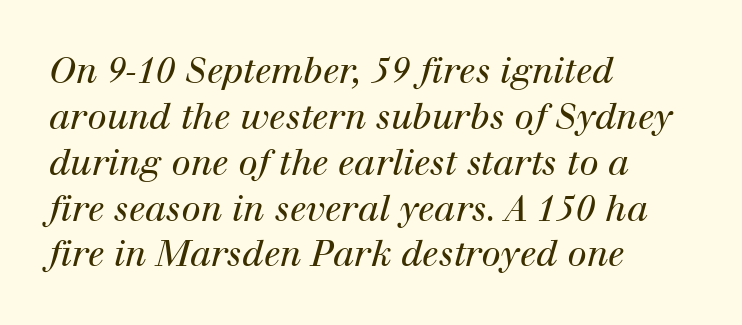
Q: Is the text bold? A: No.
Q: Is the text italic (slanted)? A: Yes, it leans right by about 12 degrees.
Q: Is the typeface a serif or a sans-serif typeface? A: Serif.
Q: Is the text underlined? A: No.
Q: How is the paragraph aligned? A: Left-aligned.
Q: Is the spacing between letters normal or unusually wide? A: Normal.
Q: Is the spacing between lines tight, normal or loose? A: Normal.
Q: Width (condensed, normal, or wide)? A: Normal.
Q: Stroke contrast? A: High.
Q: x-height? A: Medium.
Q: Monospaced? A: No.
